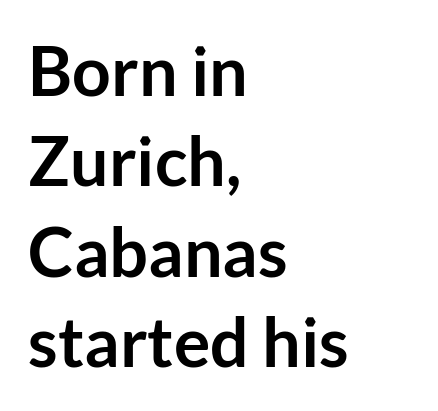
{"serif": "no", "italic": "no", "bold": "yes", "weight": "semibold", "width": "normal", "stroke_contrast": "low", "x_height": "medium", "monospaced": "no", "underline": "no", "align": "left", "line_spacing": "normal", "line_spacing_ratio": 1.33, "letter_spacing": "normal", "letter_spacing_em": 0.0, "glyph_px": 68}
